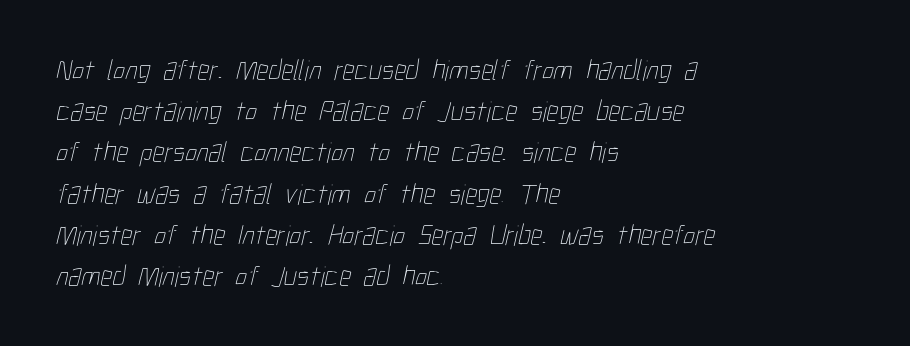
The image shows 29 px thin, condensed type; set left-aligned, normal line spacing (1.42x), normal letter spacing, not underlined; low stroke contrast and a medium x-height.
